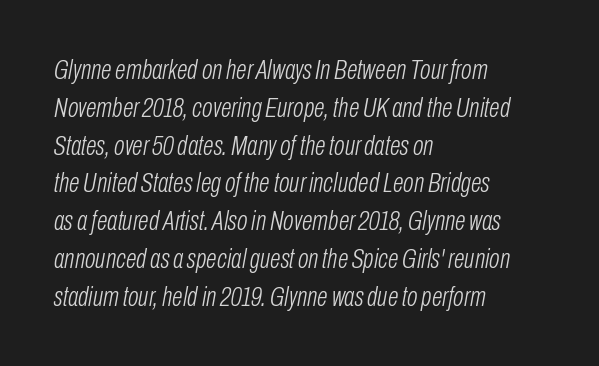
The image shows 28 px light, condensed type, italic (leaning right); set left-aligned, normal line spacing (1.35x), normal letter spacing, not underlined; low stroke contrast and a medium x-height.
